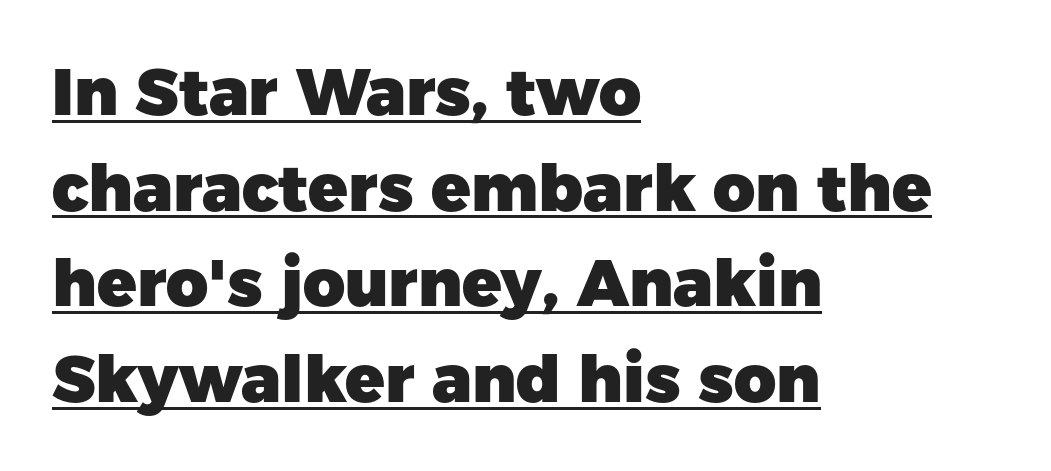
The string is rendered with underlining switched on. The letters advance in unequal steps, a hallmark of proportional type. A roman cut, with each character standing at attention. To sum up the face: it is a sans, with no serifs. This rendering uses left alignment, leaving the right contour irregular.
